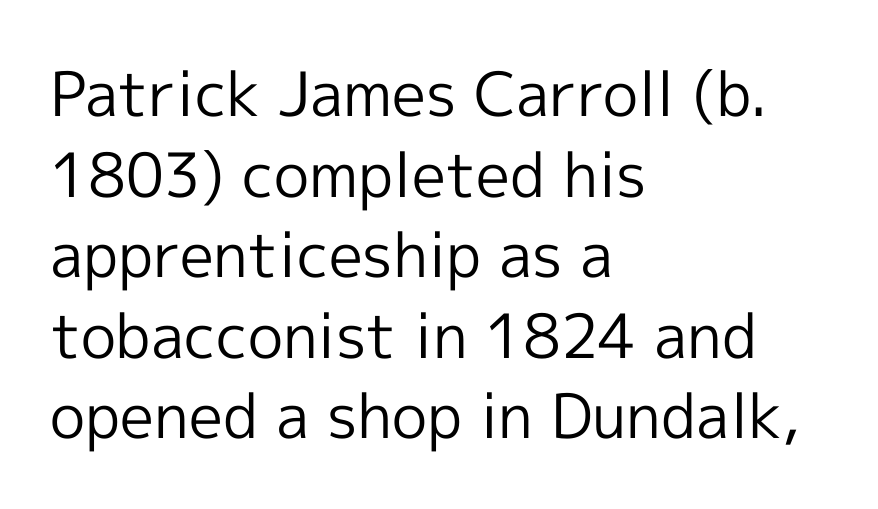
Q: Is the text bold? A: No.
Q: Is the text italic (slanted)? A: No, it is upright.
Q: Is the typeface a serif or a sans-serif typeface? A: Sans-serif.
Q: Is the text underlined? A: No.
Q: How is the paragraph aligned? A: Left-aligned.
Q: Is the spacing between letters normal or unusually wide? A: Normal.
Q: Is the spacing between lines tight, normal or loose? A: Normal.
Q: Width (condensed, normal, or wide)? A: Normal.
Q: x-height? A: Medium.
Q: Monospaced? A: No.
